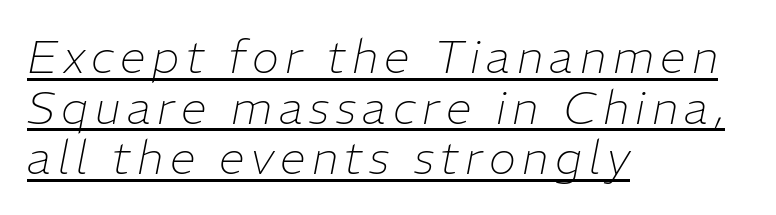
{"italic": "yes", "lean": "right", "slant_degrees": 11, "bold": "no", "weight": "thin", "width": "normal", "stroke_contrast": "low", "x_height": "medium", "monospaced": "no", "underline": "yes", "align": "left", "line_spacing": "tight", "line_spacing_ratio": 1.1, "glyph_px": 46}
